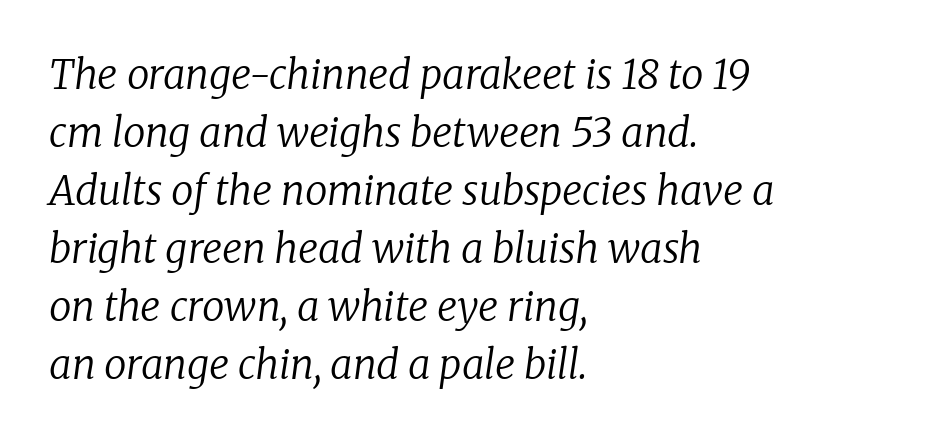
Q: Is the text bold? A: No.
Q: Is the text italic (slanted)? A: Yes, it leans right by about 8 degrees.
Q: Is the typeface a serif or a sans-serif typeface? A: Serif.
Q: Is the text underlined? A: No.
Q: How is the paragraph aligned? A: Left-aligned.
Q: Is the spacing between letters normal or unusually wide? A: Normal.
Q: Is the spacing between lines tight, normal or loose? A: Normal.
Q: Width (condensed, normal, or wide)? A: Normal.
Q: Stroke contrast? A: Low.
Q: x-height? A: Medium.
Q: Monospaced? A: No.
